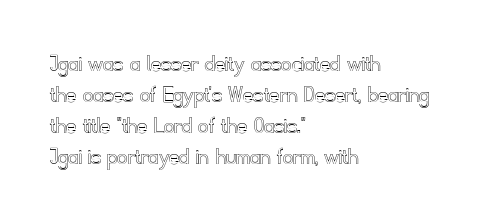
The image shows 25 px text type, upright; set left-aligned, line spacing 1.24x, normal letter spacing, not underlined.
